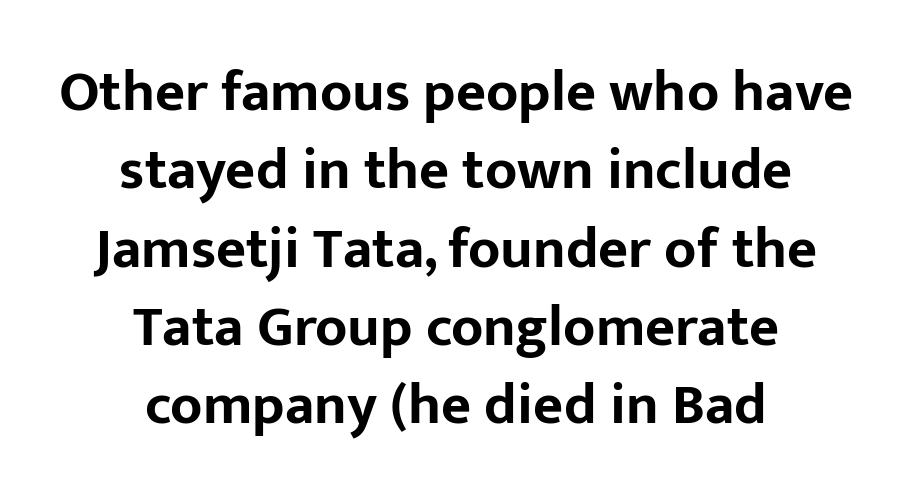
The image shows 58 px bold sans-serif type, upright; set centered, normal line spacing (1.35x), normal letter spacing, not underlined; low stroke contrast and a medium x-height.
